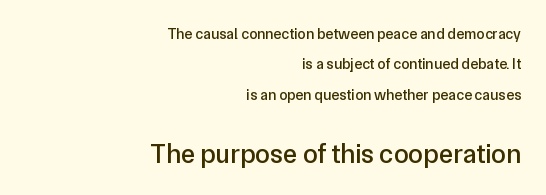
Inter-character spacing is left at the font's built-in metrics. Only glyphs here, with clear space below each row. This is the regular roman posture of the typeface. Character size in the trailing block exceeds that of the leading block. The lines are quadded right.
